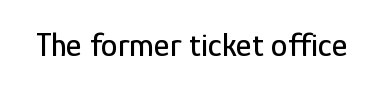
Here the designer chose a conventional face with non-uniform glyph widths. Descenders hang freely into open space. Spacing between characters is what you'd get straight out of the box. Every stem runs plumb, perpendicular to the baseline.
